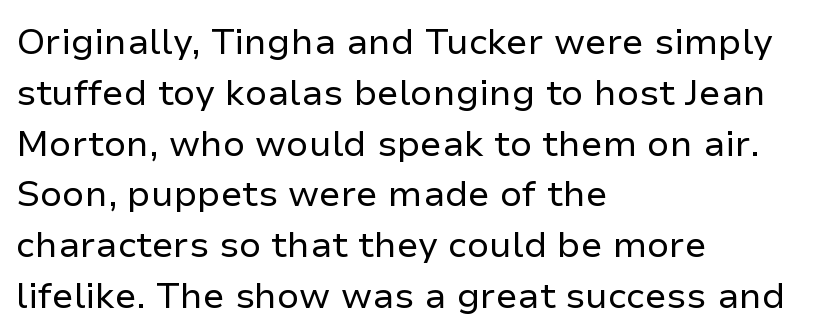
Weight: in the light-to-regular range. Posture: vertical. Each letter's strokes conclude bluntly, with no projecting serifs. Words appear dense and cohesive because spacing is normal.
